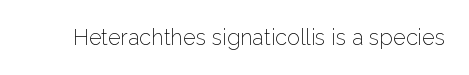
The image shows 22 px text type, upright; set normal letter spacing, not underlined.
